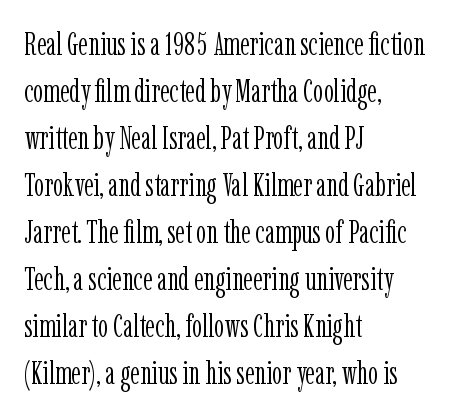
{"serif": "yes", "italic": "no", "bold": "no", "weight": "light", "width": "condensed", "stroke_contrast": "low", "x_height": "medium", "monospaced": "no", "underline": "no", "align": "left", "line_spacing": "normal", "line_spacing_ratio": 1.47, "letter_spacing": "normal", "letter_spacing_em": 0.0, "glyph_px": 32}
